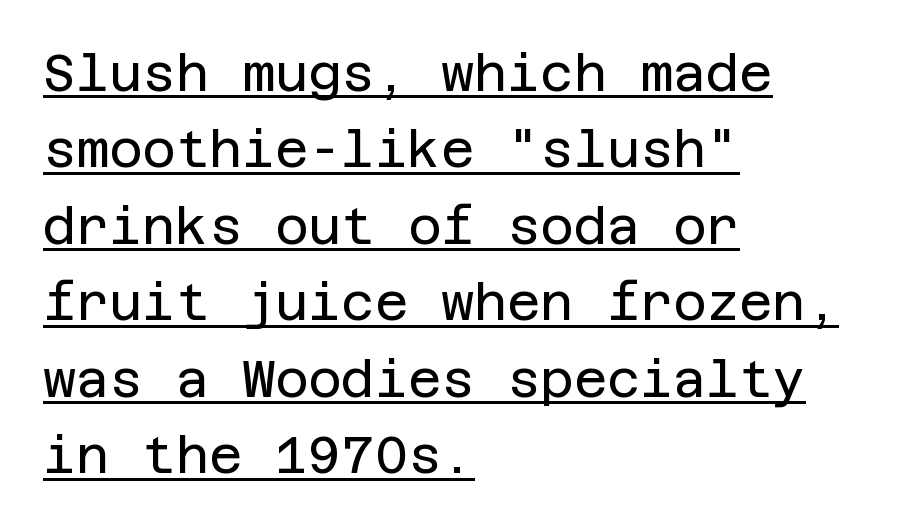
Q: Is the text bold? A: No.
Q: Is the text italic (slanted)? A: No, it is upright.
Q: Is the typeface a serif or a sans-serif typeface? A: Sans-serif.
Q: Is the text underlined? A: Yes.
Q: How is the paragraph aligned? A: Left-aligned.
Q: Is the spacing between letters normal or unusually wide? A: Normal.
Q: Is the spacing between lines tight, normal or loose? A: Normal.
Q: Width (condensed, normal, or wide)? A: Normal.
Q: Stroke contrast? A: Low.
Q: x-height? A: Large.
